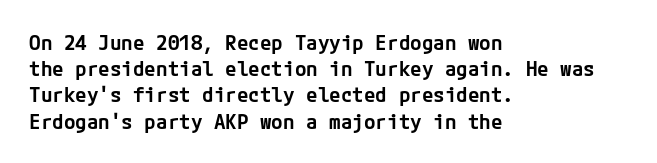
Just letters on the line, the space beneath them empty. Evenly set lines give the paragraph a standard silhouette. Compared with a centered layout, this one pins lines to the left instead. Letter spacing: default.
